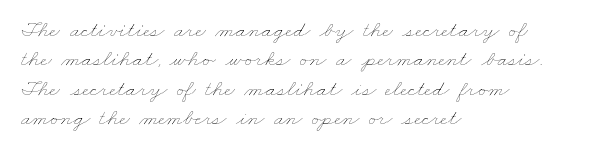
Q: Is the text bold? A: No.
Q: Is the text underlined? A: No.
Q: How is the paragraph aligned? A: Left-aligned.
Q: Is the spacing between letters normal or unusually wide? A: Normal.
Q: Is the spacing between lines tight, normal or loose? A: Normal.
